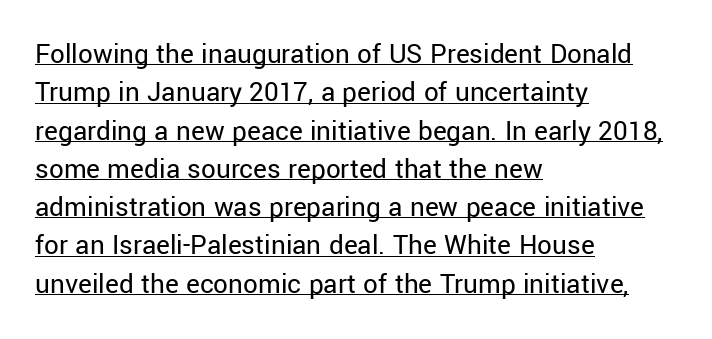
Q: Is the text bold? A: No.
Q: Is the text italic (slanted)? A: No, it is upright.
Q: Is the typeface a serif or a sans-serif typeface? A: Sans-serif.
Q: Is the text underlined? A: Yes.
Q: How is the paragraph aligned? A: Left-aligned.
Q: Is the spacing between letters normal or unusually wide? A: Normal.
Q: Is the spacing between lines tight, normal or loose? A: Normal.
Q: Width (condensed, normal, or wide)? A: Normal.
Q: Stroke contrast? A: Low.
Q: x-height? A: Medium.
Q: Monospaced? A: No.
